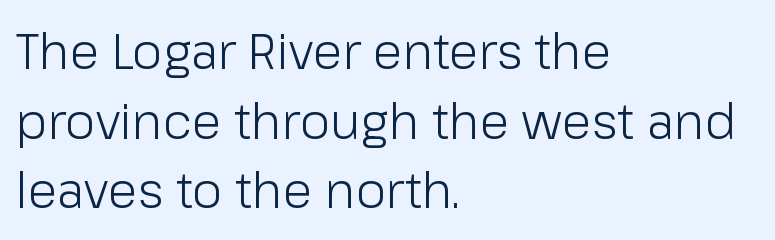
Q: Is the text bold? A: No.
Q: Is the text italic (slanted)? A: No, it is upright.
Q: Is the typeface a serif or a sans-serif typeface? A: Sans-serif.
Q: Is the text underlined? A: No.
Q: How is the paragraph aligned? A: Left-aligned.
Q: Is the spacing between letters normal or unusually wide? A: Normal.
Q: Is the spacing between lines tight, normal or loose? A: Normal.
Q: Width (condensed, normal, or wide)? A: Normal.
Q: Stroke contrast? A: Low.
Q: x-height? A: Medium.
Q: Monospaced? A: No.
